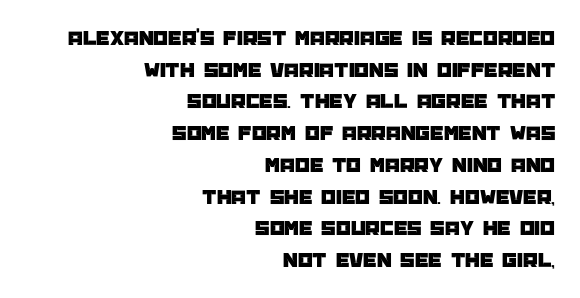
The image shows 21 px text type, upright; set right-aligned, normal line spacing (1.51x), normal letter spacing, not underlined.
